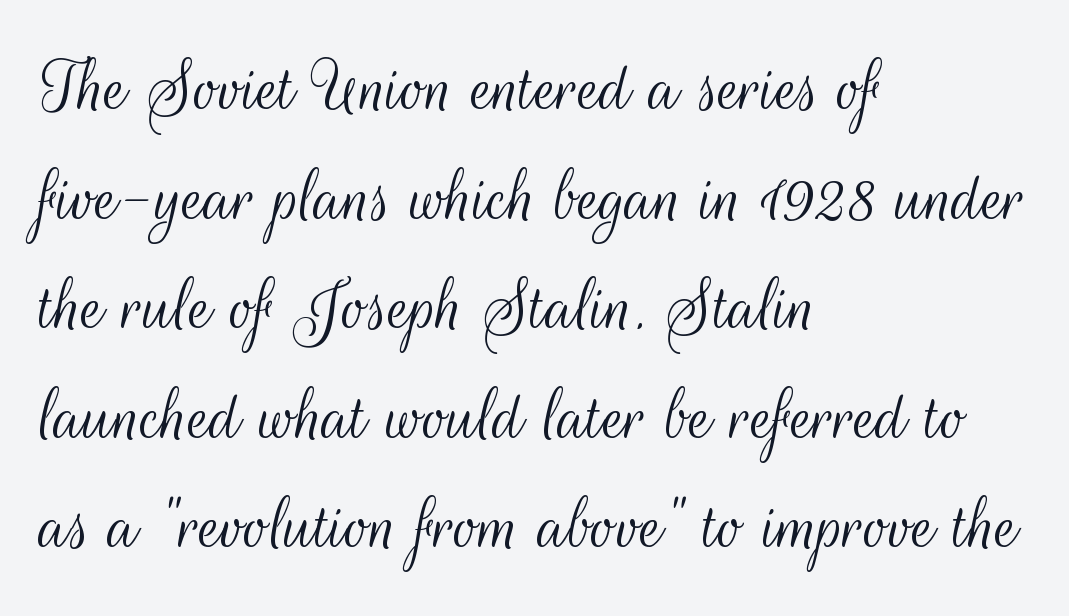
Q: Is the text bold? A: No.
Q: Is the text italic (slanted)? A: Yes.
Q: Is the typeface a serif or a sans-serif typeface? A: Sans-serif.
Q: Is the text underlined? A: No.
Q: How is the paragraph aligned? A: Left-aligned.
Q: Is the spacing between letters normal or unusually wide? A: Normal.
Q: Is the spacing between lines tight, normal or loose? A: Normal.
Q: Width (condensed, normal, or wide)? A: Condensed.
Q: Stroke contrast? A: Medium.
Q: x-height? A: Small.
Q: Monospaced? A: No.
